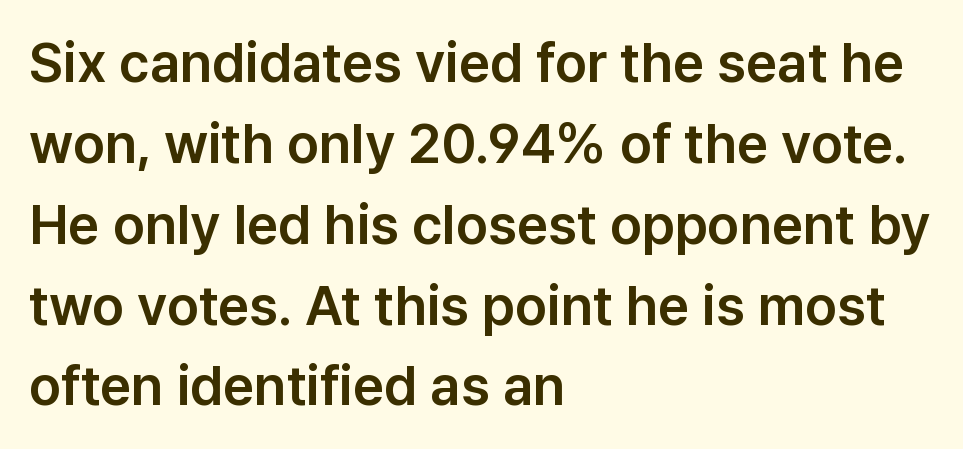
Rule under the text: the space is simply empty. The text was rendered using a sans face with plain stroke endings. Tracking here is standard; glyphs follow each other at the usual distance. A typesetter would call this proportional, since set widths differ per character. The rendering anchors every line to the left-hand side. Vertically, the passage feels balanced, rows spaced as you'd expect.
